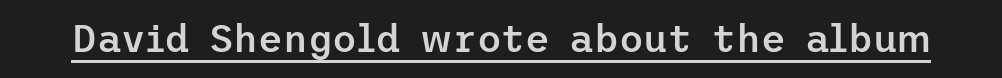
{"serif": "no", "italic": "no", "bold": "semi", "weight": "semibold", "width": "normal", "stroke_contrast": "low", "x_height": "medium", "underline": "yes", "letter_spacing": "normal", "letter_spacing_em": 0.0, "glyph_px": 38}
